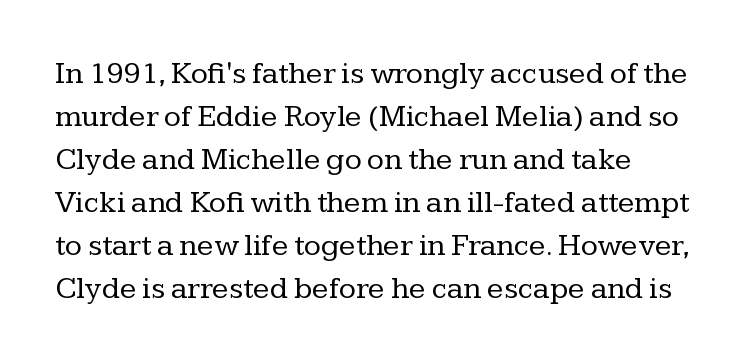
{"serif": "yes", "italic": "no", "bold": "no", "weight": "regular", "width": "normal", "stroke_contrast": "low", "x_height": "medium", "monospaced": "no", "underline": "no", "line_spacing": "normal", "line_spacing_ratio": 1.39, "letter_spacing": "normal", "letter_spacing_em": 0.0, "glyph_px": 31}
